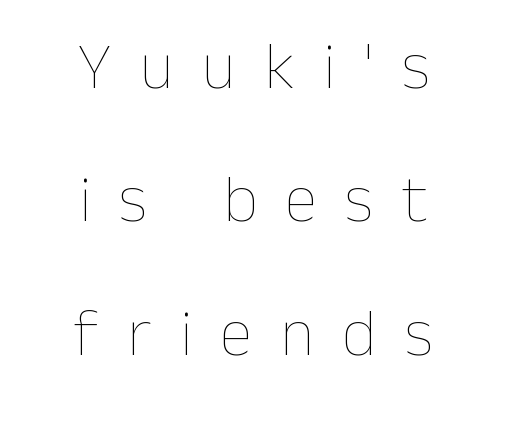
{"italic": "no", "bold": "no", "weight": "thin", "width": "normal", "stroke_contrast": "low", "x_height": "medium", "monospaced": "no", "underline": "no", "align": "center", "line_spacing": "loose", "line_spacing_ratio": 1.99, "letter_spacing": "wide", "letter_spacing_em": 0.42, "glyph_px": 67}
